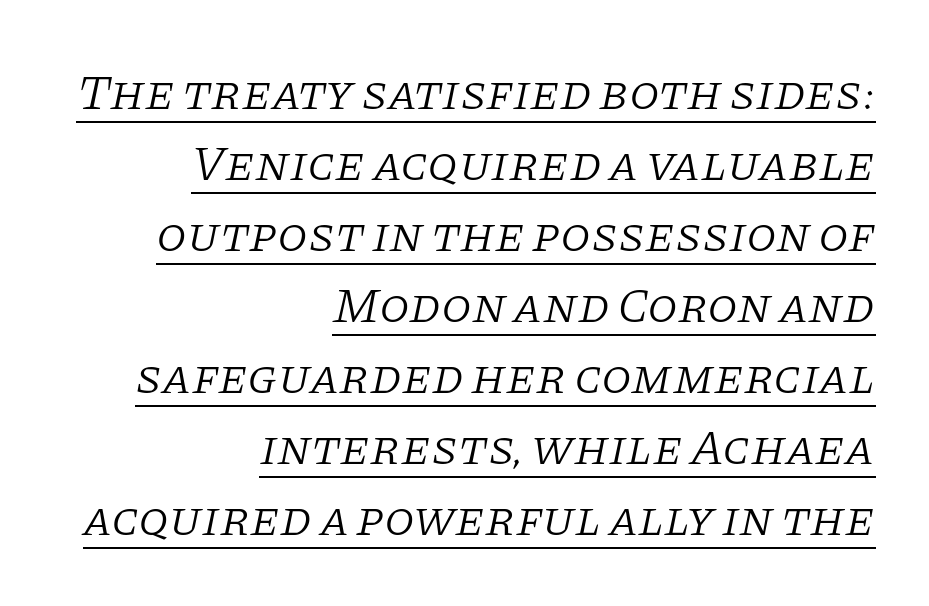
Weight class: somewhere from thin through regular. Every row of glyphs terminates at an identical x-position on the right. Examine the stroke ends and you'll spot serifs. Characters are canted at an angle relative to the baseline's perpendicular.
